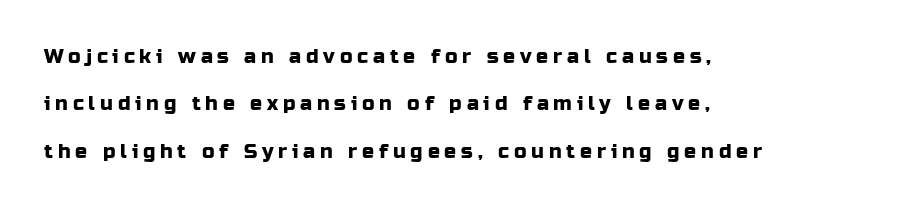
The image shows 20 px text type, upright; set left-aligned, loose line spacing (2.37x), unusually wide letter spacing (+0.24 em), not underlined.
